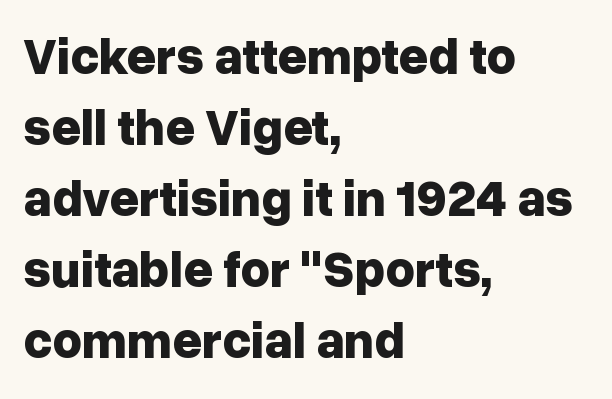
{"serif": "no", "italic": "no", "bold": "yes", "weight": "bold", "width": "normal", "stroke_contrast": "low", "x_height": "medium", "monospaced": "no", "underline": "no", "align": "left", "line_spacing": "normal", "line_spacing_ratio": 1.39, "letter_spacing": "normal", "letter_spacing_em": 0.0, "glyph_px": 51}
